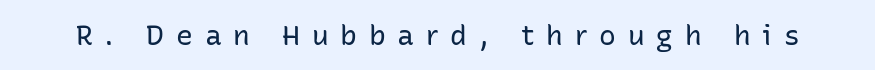
The image shows 28 px regular-weight sans-serif type, upright; set unusually wide letter spacing (+0.42 em), not underlined; low stroke contrast and a medium x-height.
